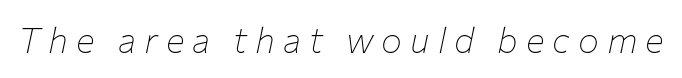
The image shows 35 px thin type, italic (leaning right); set unusually wide letter spacing (+0.23 em), not underlined; low stroke contrast and a medium x-height.
